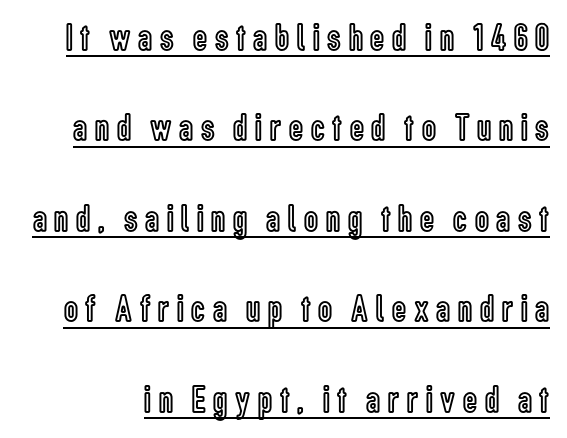
Q: Is the text italic (slanted)? A: No, it is upright.
Q: Is the text underlined? A: Yes.
Q: Is the spacing between letters normal or unusually wide? A: Unusually wide.
Q: Is the spacing between lines tight, normal or loose? A: Loose.
Q: Width (condensed, normal, or wide)? A: Condensed.
Q: x-height? A: Medium.
Q: Monospaced? A: No.
